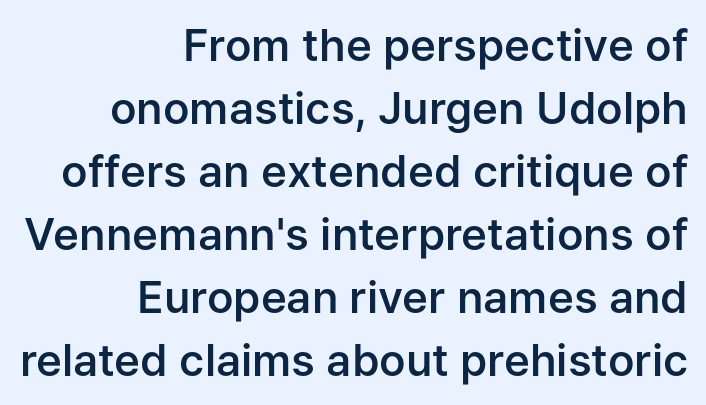
{"serif": "no", "italic": "no", "bold": "semi", "weight": "semibold", "width": "normal", "stroke_contrast": "low", "x_height": "medium", "monospaced": "no", "underline": "no", "align": "right", "line_spacing": "normal", "line_spacing_ratio": 1.43, "letter_spacing": "normal", "letter_spacing_em": 0.0, "glyph_px": 44}
